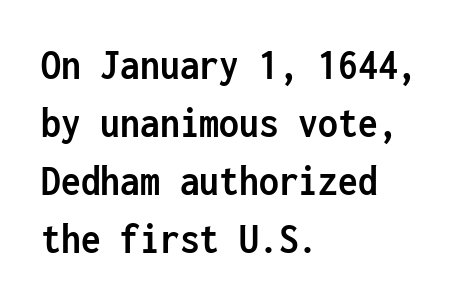
{"serif": "no", "italic": "no", "bold": "yes", "weight": "semibold", "width": "condensed", "stroke_contrast": "low", "x_height": "medium", "monospaced": "yes", "underline": "no", "align": "left", "line_spacing": "normal", "line_spacing_ratio": 1.32, "letter_spacing": "normal", "letter_spacing_em": 0.0, "glyph_px": 44}
